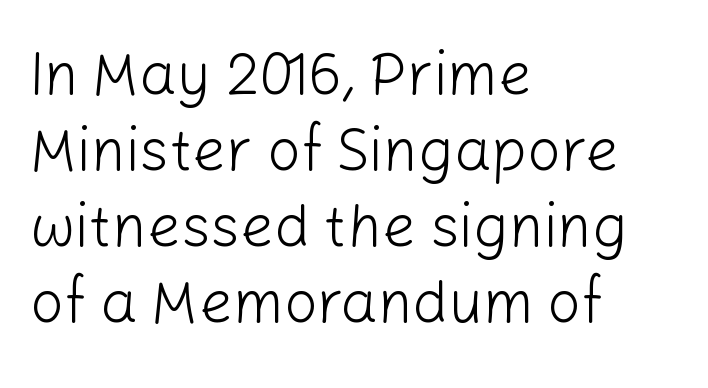
Q: Is the text bold? A: No.
Q: Is the text italic (slanted)? A: No, it is upright.
Q: Is the typeface a serif or a sans-serif typeface? A: Sans-serif.
Q: Is the text underlined? A: No.
Q: How is the paragraph aligned? A: Left-aligned.
Q: Is the spacing between letters normal or unusually wide? A: Normal.
Q: Is the spacing between lines tight, normal or loose? A: Normal.
Q: Width (condensed, normal, or wide)? A: Normal.
Q: Stroke contrast? A: Low.
Q: x-height? A: Medium.
Q: Monospaced? A: No.
